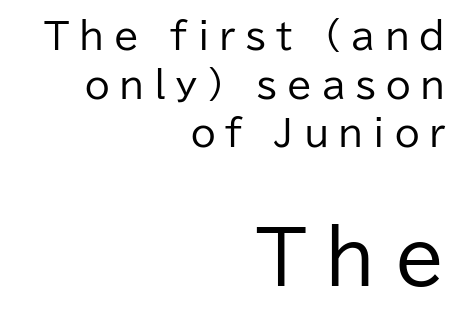
Q: Is the text bold? A: No.
Q: Is the text italic (slanted)? A: No, it is upright.
Q: Is the typeface a serif or a sans-serif typeface? A: Sans-serif.
Q: Is the text underlined? A: No.
Q: How is the paragraph aligned? A: Right-aligned.
Q: Is the spacing between letters normal or unusually wide? A: Unusually wide.
Q: Is the spacing between lines tight, normal or loose? A: Normal.
Q: Which block of text is set in a larger size, the first (top) or the second (bottom)? A: The second (bottom) one.
Q: Width (condensed, normal, or wide)? A: Normal.
Q: Stroke contrast? A: Low.
Q: x-height? A: Medium.
Q: Monospaced? A: No.
